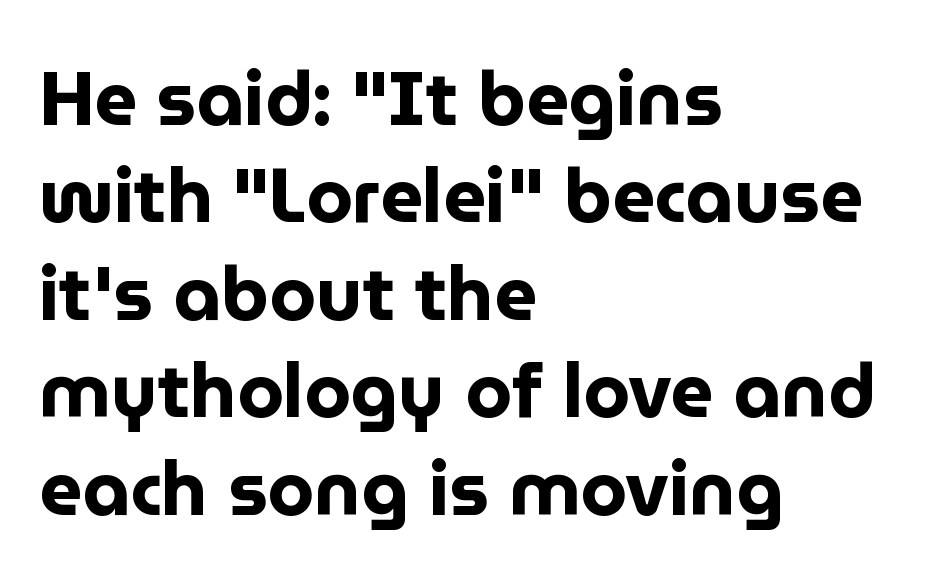
Strokes here are thick enough to call this a true bold. A typesetter would call this zero additional tracking. The passage shown stacks its lines at a standard gap. A typesetter would mark this as roman, not italic. A classic flush-left, rag-right setting is used for this passage.
